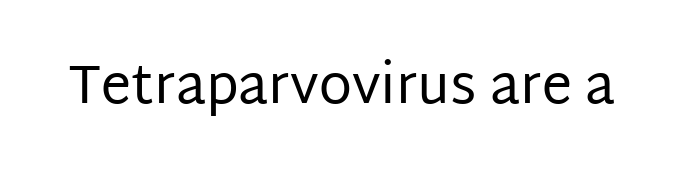
{"serif": "no", "italic": "no", "bold": "no", "weight": "regular", "width": "normal", "stroke_contrast": "low", "x_height": "large", "monospaced": "no", "underline": "no", "letter_spacing": "normal", "letter_spacing_em": 0.0, "glyph_px": 54}
